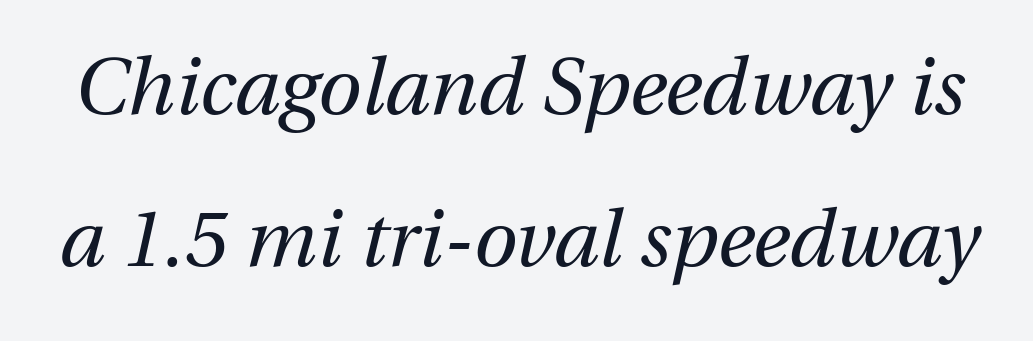
Q: Is the text bold? A: No.
Q: Is the text italic (slanted)? A: Yes, it leans right by about 13 degrees.
Q: Is the text underlined? A: No.
Q: Is the spacing between letters normal or unusually wide? A: Normal.
Q: Is the spacing between lines tight, normal or loose? A: Loose.
Q: Width (condensed, normal, or wide)? A: Normal.
Q: Stroke contrast? A: Medium.
Q: x-height? A: Medium.
Q: Monospaced? A: No.
